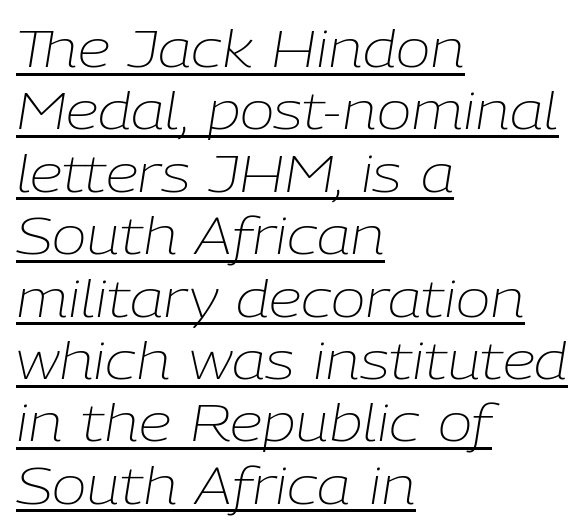
Characters follow at the spacing the type designer built in. The paragraph has a hard left edge and a soft right edge. The face used here is proportionally spaced, like ordinary book or web type. In designer terms, the underline attribute is active on this setting. Is the stroke heavy? The answer is a plain regular-or-lighter.
